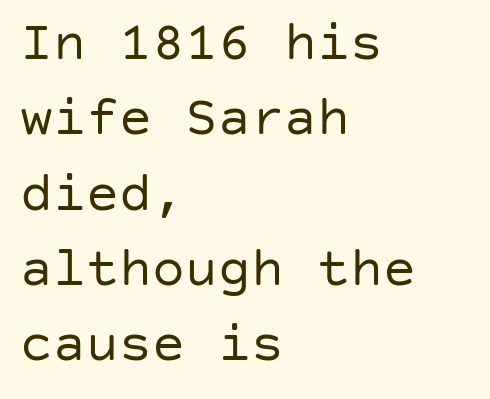
Q: Is the text bold? A: No.
Q: Is the text italic (slanted)? A: No, it is upright.
Q: Is the typeface a serif or a sans-serif typeface? A: Sans-serif.
Q: Is the text underlined? A: No.
Q: How is the paragraph aligned? A: Left-aligned.
Q: Is the spacing between letters normal or unusually wide? A: Normal.
Q: Is the spacing between lines tight, normal or loose? A: Normal.
Q: Width (condensed, normal, or wide)? A: Normal.
Q: Stroke contrast? A: Low.
Q: x-height? A: Large.
